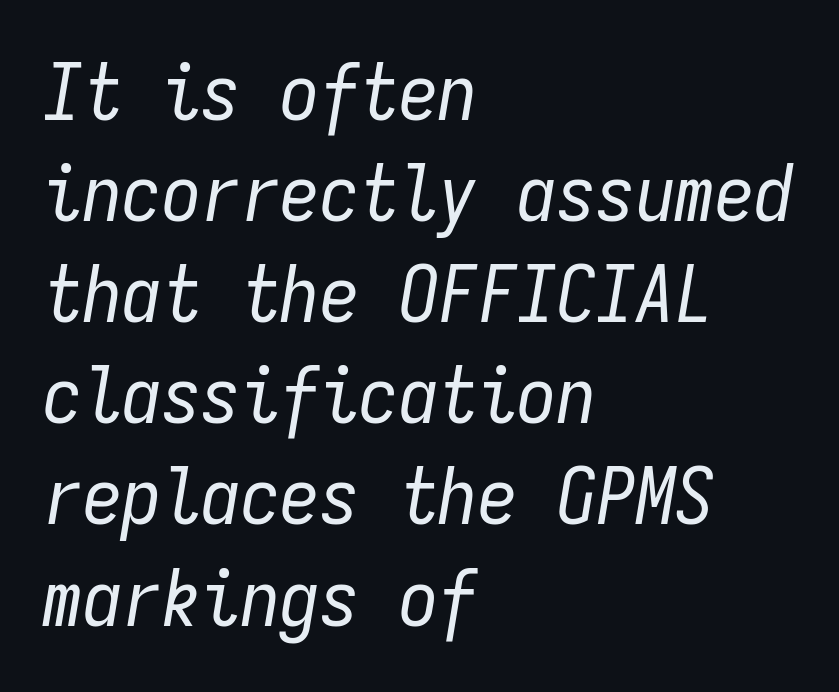
Unmarked baselines from the first word to the last. Every character here occupies the same horizontal width, giving the sample a typewriter-like rhythm. Weight: in the light-to-regular range. Rendered with sloped, italic letterforms. Spacing between characters is what you'd get straight out of the box. Summary of vertical rhythm: regular, with standard interline spacing.
